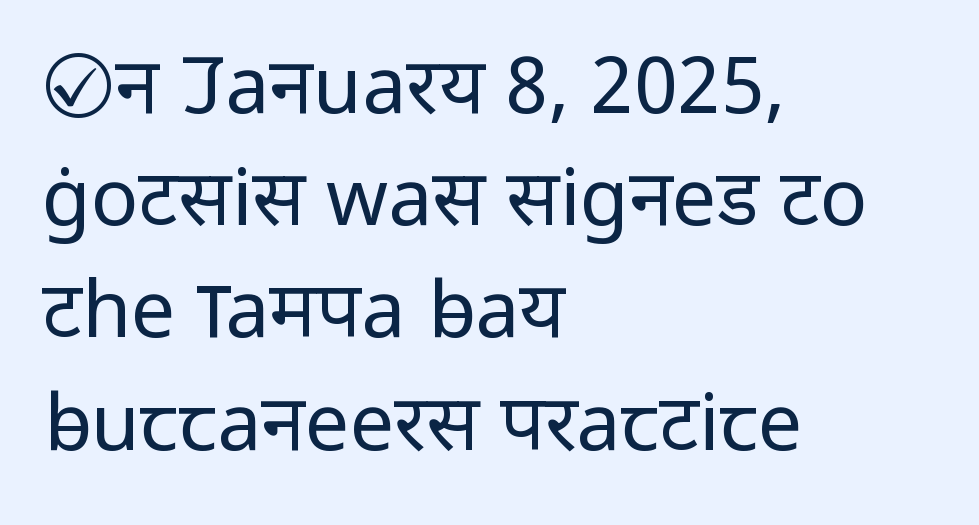
Q: Is the text bold? A: No.
Q: Is the text italic (slanted)? A: No, it is upright.
Q: Is the typeface a serif or a sans-serif typeface? A: Sans-serif.
Q: Is the text underlined? A: No.
Q: How is the paragraph aligned? A: Left-aligned.
Q: Is the spacing between letters normal or unusually wide? A: Normal.
Q: Is the spacing between lines tight, normal or loose? A: Normal.
Q: Width (condensed, normal, or wide)? A: Normal.
Q: Stroke contrast? A: Low.
Q: x-height? A: Medium.
Q: Monospaced? A: No.
